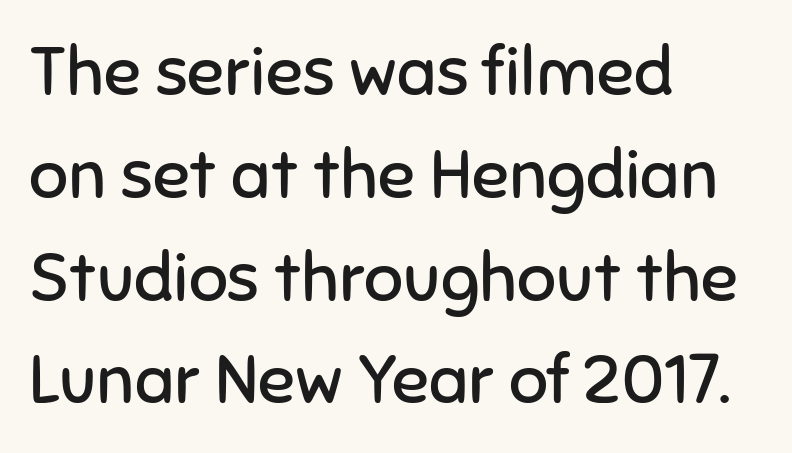
The image shows 69 px regular-weight sans-serif type, upright; set left-aligned, normal line spacing (1.49x), normal letter spacing, not underlined; low stroke contrast and a medium x-height.
